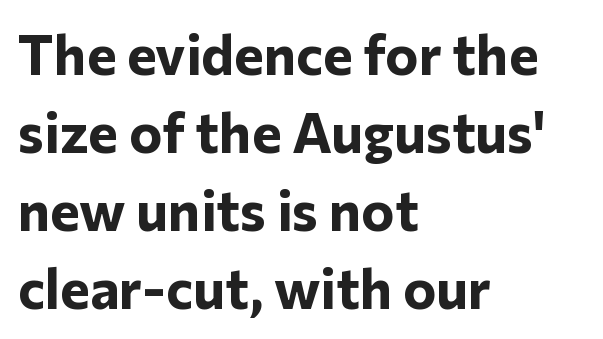
{"serif": "no", "italic": "no", "bold": "yes", "weight": "bold", "width": "normal", "stroke_contrast": "low", "x_height": "medium", "monospaced": "no", "underline": "no", "align": "left", "line_spacing": "normal", "line_spacing_ratio": 1.39, "letter_spacing": "normal", "letter_spacing_em": 0.0, "glyph_px": 56}
